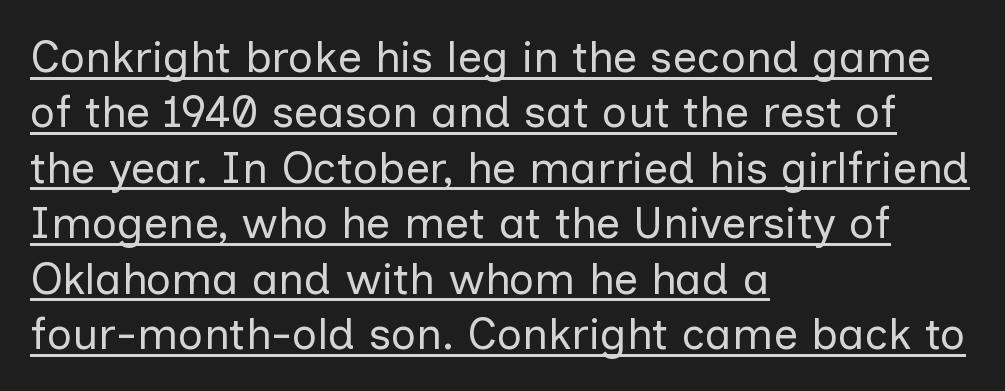
{"serif": "no", "italic": "no", "bold": "no", "weight": "regular", "width": "normal", "stroke_contrast": "low", "x_height": "medium", "monospaced": "no", "underline": "yes", "align": "left", "line_spacing": "normal", "line_spacing_ratio": 1.26, "letter_spacing": "normal", "letter_spacing_em": 0.0, "glyph_px": 44}
